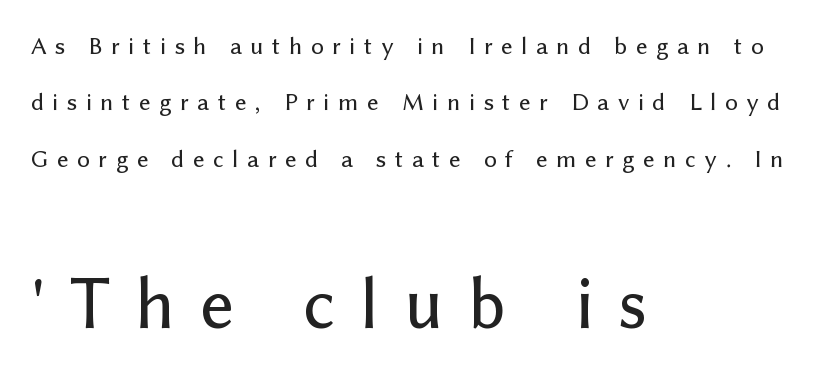
Q: Is the text italic (slanted)? A: No, it is upright.
Q: Is the typeface a serif or a sans-serif typeface? A: Sans-serif.
Q: Is the text underlined? A: No.
Q: How is the paragraph aligned? A: Left-aligned.
Q: Is the spacing between letters normal or unusually wide? A: Unusually wide.
Q: Is the spacing between lines tight, normal or loose? A: Loose.
Q: Which block of text is set in a larger size, the first (top) or the second (bottom)? A: The second (bottom) one.
Q: Width (condensed, normal, or wide)? A: Normal.
Q: Stroke contrast? A: Low.
Q: x-height? A: Medium.
Q: Monospaced? A: No.
